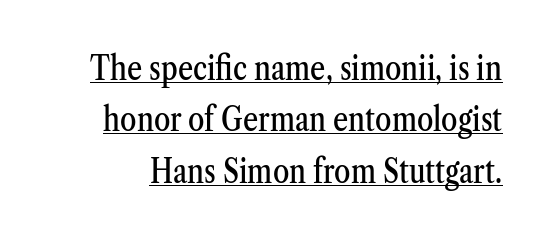
To sum up the face: it has serifs. The specimen includes a rule beneath the text block's lines. Evenly set lines give the paragraph a standard silhouette. Each word holds together tightly as a unit, with standard inter-letter gaps. The font's upright variant was chosen for this text. A typesetter would call this proportional, since set widths differ per character.
